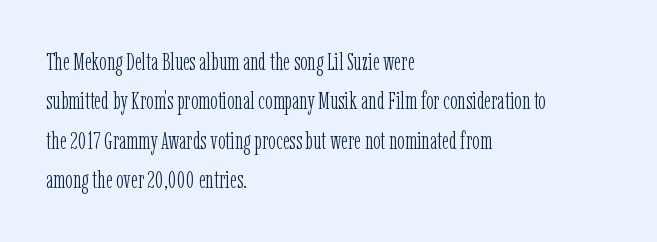
{"italic": "no", "bold": "no", "underline": "no", "align": "left", "line_spacing": "normal", "line_spacing_ratio": 1.58, "letter_spacing": "normal", "letter_spacing_em": 0.0, "glyph_px": 25}
